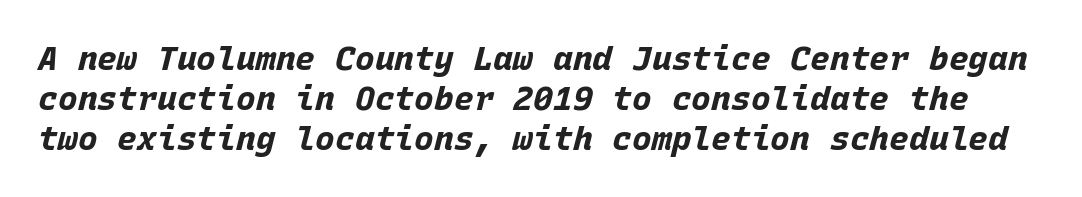
The image shows 33 px bold type, italic (leaning right), monospaced; set line spacing 1.21x, normal letter spacing, not underlined; low stroke contrast and a large x-height.
